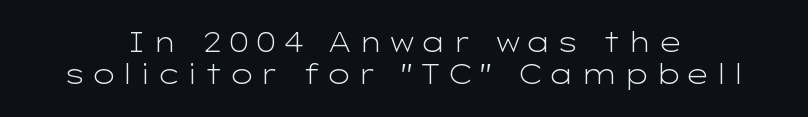
Q: Is the text bold? A: No.
Q: Is the text italic (slanted)? A: No, it is upright.
Q: Is the text underlined? A: No.
Q: How is the paragraph aligned? A: Centered.
